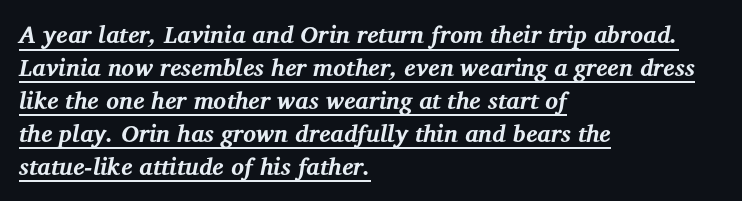
Q: Is the text bold? A: Yes.
Q: Is the text italic (slanted)? A: Yes, it leans right by about 12 degrees.
Q: Is the text underlined? A: Yes.
Q: How is the paragraph aligned? A: Left-aligned.
Q: Is the spacing between letters normal or unusually wide? A: Normal.
Q: Is the spacing between lines tight, normal or loose? A: Normal.
